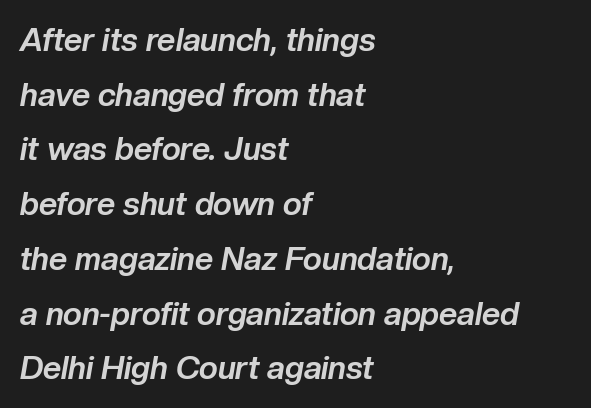
{"italic": "yes", "lean": "right", "slant_degrees": 10, "bold": "yes", "weight": "bold", "width": "normal", "stroke_contrast": "low", "x_height": "medium", "monospaced": "no", "underline": "no", "align": "left", "line_spacing_ratio": 1.71, "letter_spacing": "normal", "letter_spacing_em": 0.0, "glyph_px": 32}
